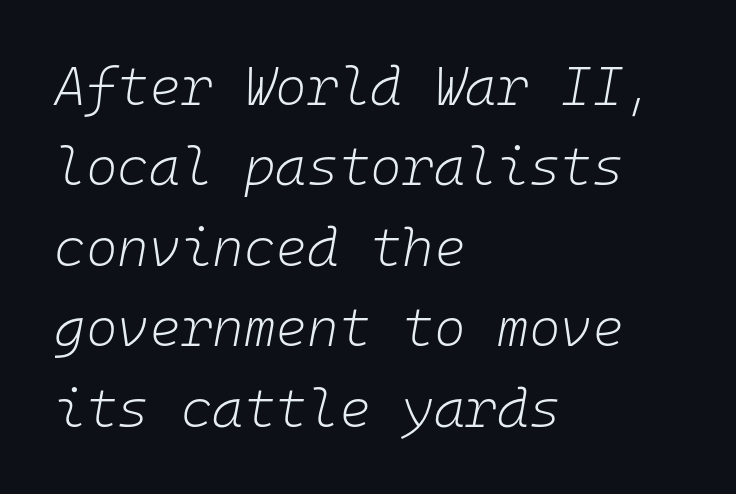
Q: Is the text bold? A: No.
Q: Is the text italic (slanted)? A: Yes, it leans right by about 10 degrees.
Q: Is the text underlined? A: No.
Q: How is the paragraph aligned? A: Left-aligned.
Q: Is the spacing between letters normal or unusually wide? A: Normal.
Q: Is the spacing between lines tight, normal or loose? A: Normal.
Q: Width (condensed, normal, or wide)? A: Normal.
Q: Stroke contrast? A: Low.
Q: x-height? A: Medium.
Q: Monospaced? A: Yes.
